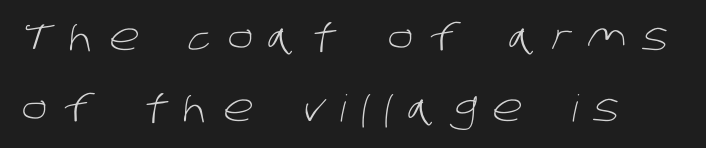
The image shows 37 px light sans-serif type; set left-aligned, loose line spacing (1.93x), unusually wide letter spacing (+0.42 em), not underlined; low stroke contrast and a large x-height.
